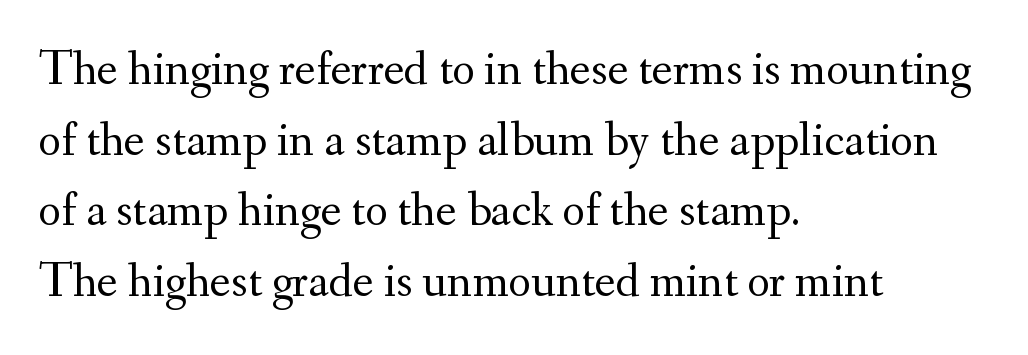
All the whitespace from short lines collects on the right. Is the type heavy? It reads as light-to-regular instead. How would I describe the line gaps? Plain and ordinary. Observe the serifs anchoring each vertical stroke in this sample. Rendered with straight, roman letterforms. Do the characters align in a grid? No, the font is proportional.
